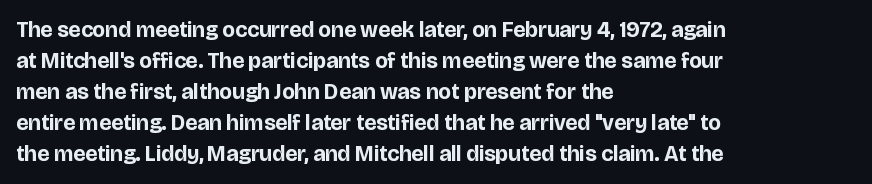
The image shows 22 px bold type, upright; set left-aligned, normal line spacing (1.41x), normal letter spacing, not underlined.
